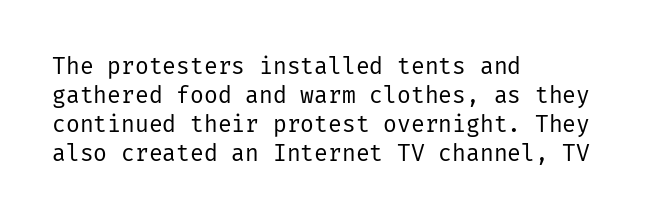
{"italic": "no", "bold": "no", "underline": "no", "align": "left", "line_spacing": "normal", "line_spacing_ratio": 1.26, "letter_spacing": "normal", "letter_spacing_em": 0.0, "glyph_px": 23}
